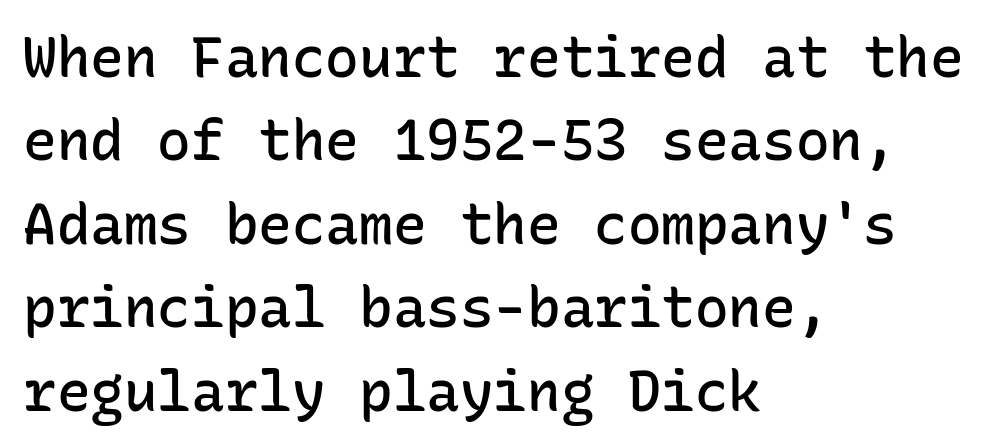
Spacing between characters is what you'd get straight out of the box. Does the type have serifs? No, each stem ends abruptly. Nope, not italic — everything's standing straight. Evenly set lines give the paragraph a standard silhouette.
